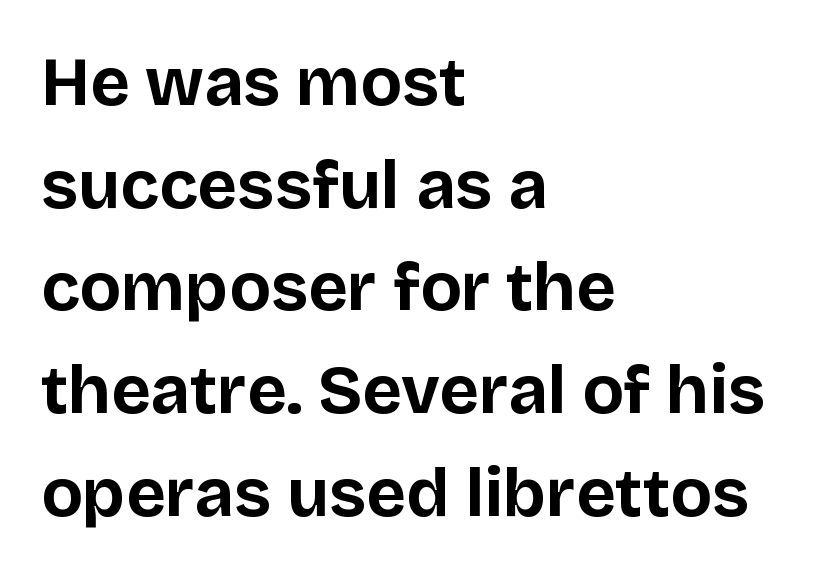
Q: Is the text bold? A: Yes.
Q: Is the text italic (slanted)? A: No, it is upright.
Q: Is the typeface a serif or a sans-serif typeface? A: Sans-serif.
Q: Is the text underlined? A: No.
Q: How is the paragraph aligned? A: Left-aligned.
Q: Is the spacing between letters normal or unusually wide? A: Normal.
Q: Is the spacing between lines tight, normal or loose? A: Normal.
Q: Width (condensed, normal, or wide)? A: Normal.
Q: Stroke contrast? A: Low.
Q: x-height? A: Large.
Q: Monospaced? A: No.
